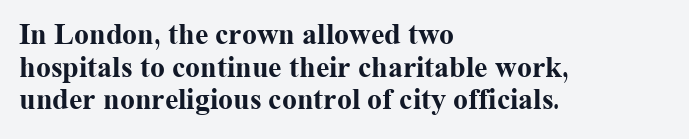
{"serif": "yes", "italic": "no", "bold": "yes", "weight": "bold", "width": "normal", "stroke_contrast": "medium", "x_height": "medium", "monospaced": "no", "underline": "no", "align": "left", "line_spacing": "tight", "line_spacing_ratio": 1.09, "letter_spacing": "normal", "letter_spacing_em": 0.0, "glyph_px": 30}
